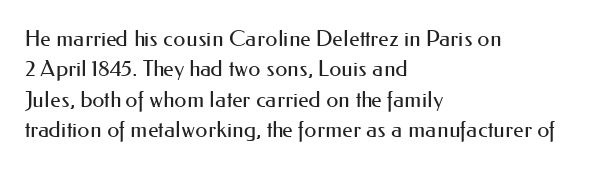
A quiet, ordinary-to-light weight characterises the typeface. The text block is weighted toward the left margin, trailing off unevenly rightward. This rendering leaves character spacing at its baseline value. Characters remain perfectly vertical along every line. The strip under each line holds only bare page.
